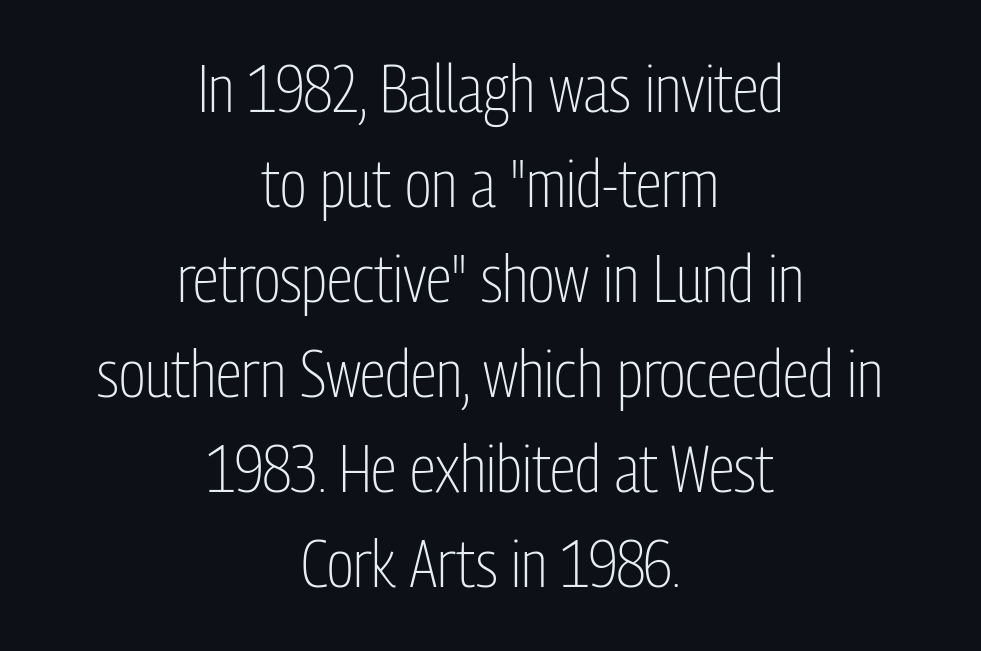
The image shows 66 px light, condensed sans-serif type, upright; set centered, normal line spacing (1.44x), normal letter spacing, not underlined; low stroke contrast and a medium x-height.
